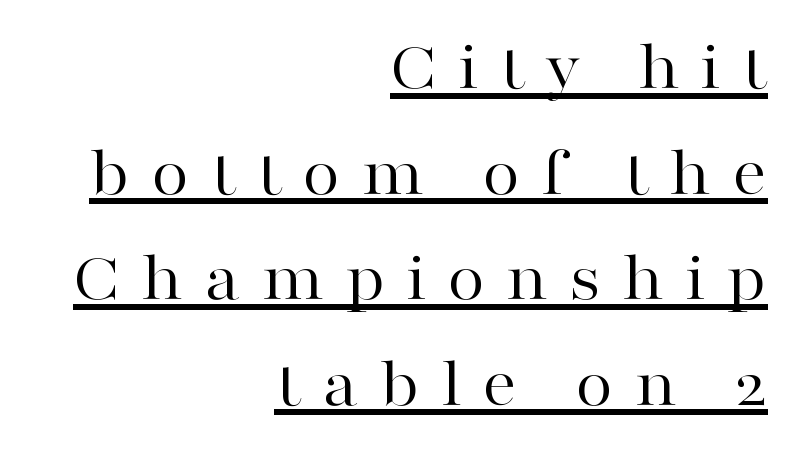
The glyphs are accompanied by a horizontal stroke just below them. Reading down the column, the eye jumps a familiar distance to each next line. This sample uses a serif face. Proportional: the letters do not fall into vertical columns.
